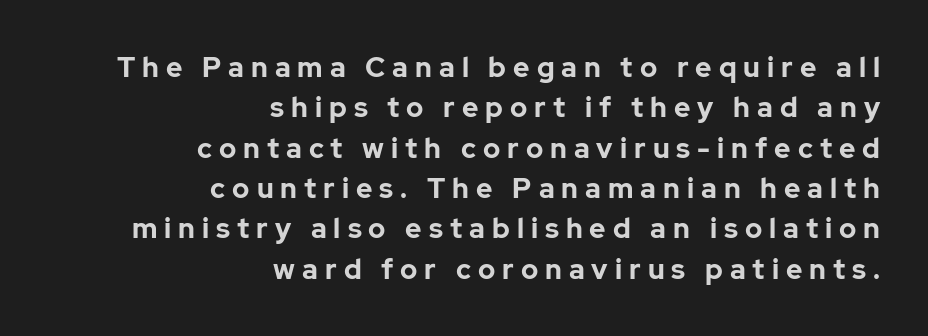
The image shows 28 px bold sans-serif type, upright; set right-aligned, normal line spacing (1.44x), unusually wide letter spacing (+0.25 em), not underlined; low stroke contrast and a medium x-height.
